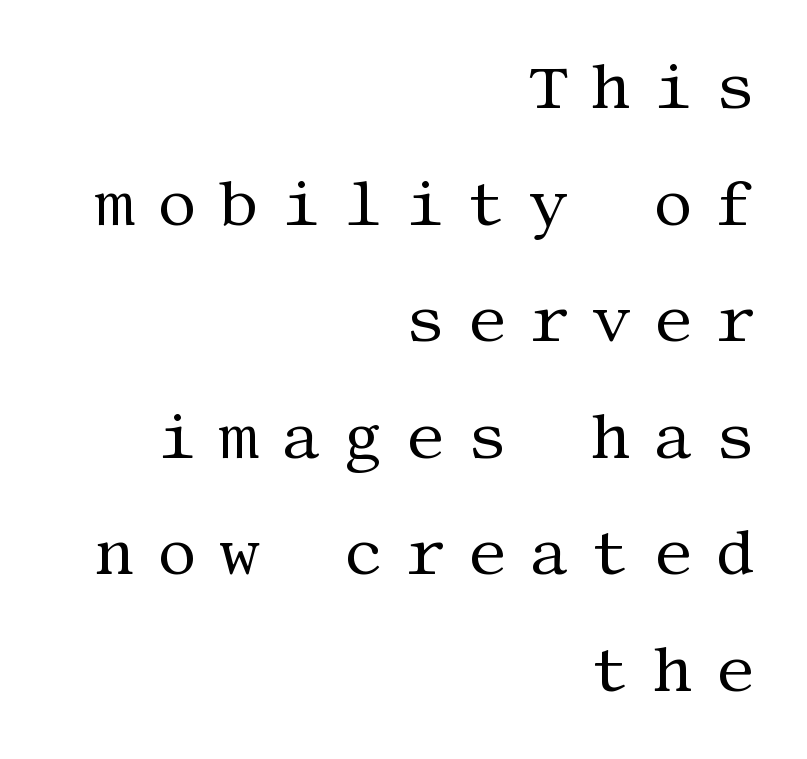
{"serif": "yes", "italic": "no", "bold": "no", "weight": "regular", "width": "normal", "stroke_contrast": "medium", "x_height": "large", "underline": "no", "align": "right", "line_spacing_ratio": 1.88, "letter_spacing": "wide", "letter_spacing_em": 0.36, "glyph_px": 62}
